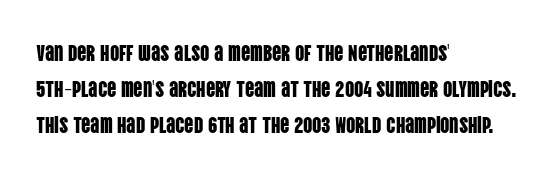
Q: Is the text italic (slanted)? A: No, it is upright.
Q: Is the text underlined? A: No.
Q: How is the paragraph aligned? A: Left-aligned.
Q: Is the spacing between letters normal or unusually wide? A: Normal.
Q: Is the spacing between lines tight, normal or loose? A: Normal.
